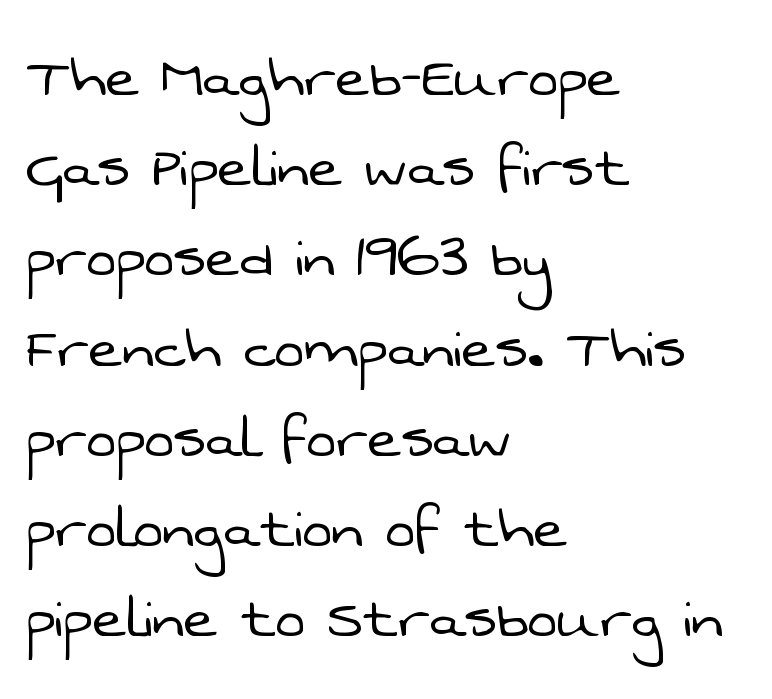
The image shows 71 px light sans-serif type; set left-aligned, normal line spacing (1.27x), normal letter spacing, not underlined; low stroke contrast and a medium x-height.
